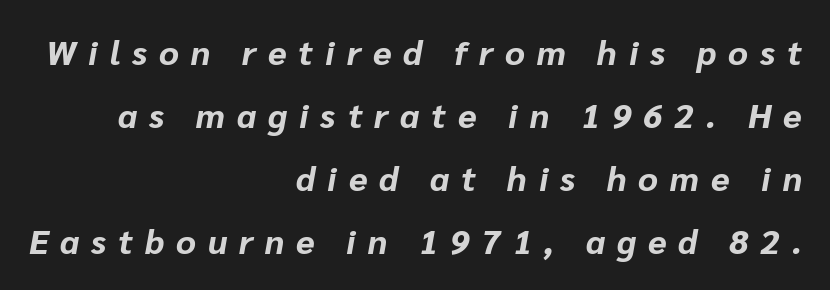
Q: Is the text bold? A: Yes.
Q: Is the text italic (slanted)? A: Yes, it leans right by about 10 degrees.
Q: Is the text underlined? A: No.
Q: How is the paragraph aligned? A: Right-aligned.
Q: Is the spacing between letters normal or unusually wide? A: Unusually wide.
Q: Width (condensed, normal, or wide)? A: Normal.
Q: Stroke contrast? A: Low.
Q: x-height? A: Medium.
Q: Monospaced? A: No.
